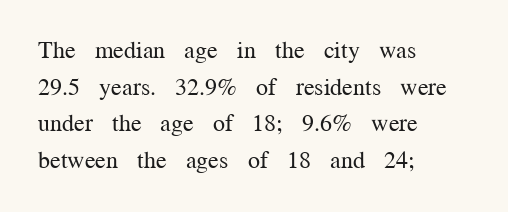
{"italic": "no", "bold": "no", "underline": "no", "align": "left", "line_spacing": "normal", "line_spacing_ratio": 1.53, "letter_spacing": "normal", "letter_spacing_em": 0.0, "glyph_px": 24}
